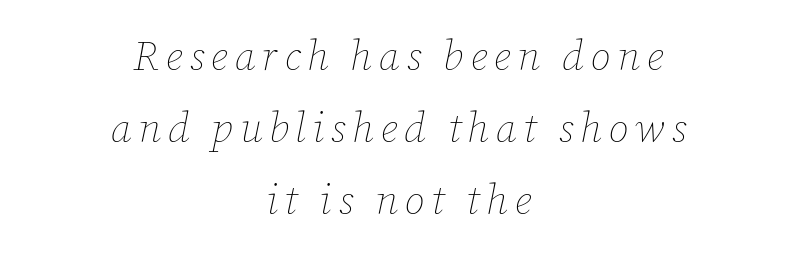
The image shows 41 px thin type, italic (leaning right); set centered, line spacing 1.76x, not underlined; low stroke contrast and a medium x-height.
